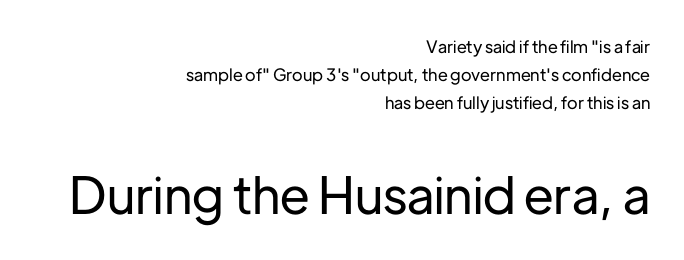
Block two is the big one; block one sits smaller above it. Descenders are the only things crossing below the line. This sample has the flowing, uneven cadence of proportional lettering. Each line ends at the same right margin while the left side varies. Letterform terminals end flat and unadorned throughout the passage.
